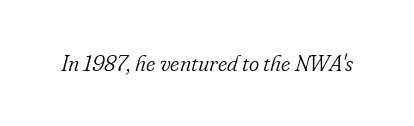
The characters are drawn with everyday or finer stroke widths. You could call the tracking neutral — neither tight nor loose. Descender tails drop into unmarked territory. The axis of the letterforms is tilted away from vertical.
